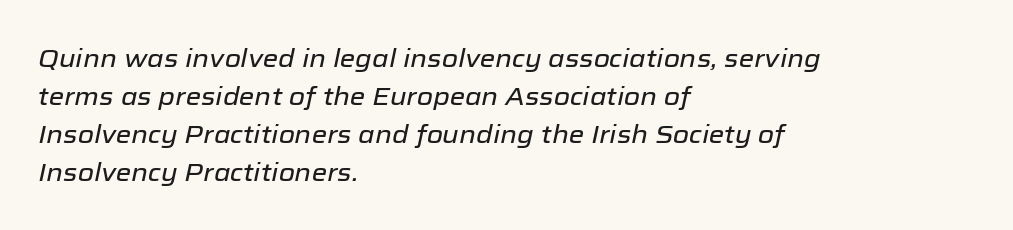
Q: Is the text italic (slanted)? A: Yes, it leans right by about 12 degrees.
Q: Is the text underlined? A: No.
Q: How is the paragraph aligned? A: Left-aligned.
Q: Is the spacing between letters normal or unusually wide? A: Normal.
Q: Is the spacing between lines tight, normal or loose? A: Normal.
